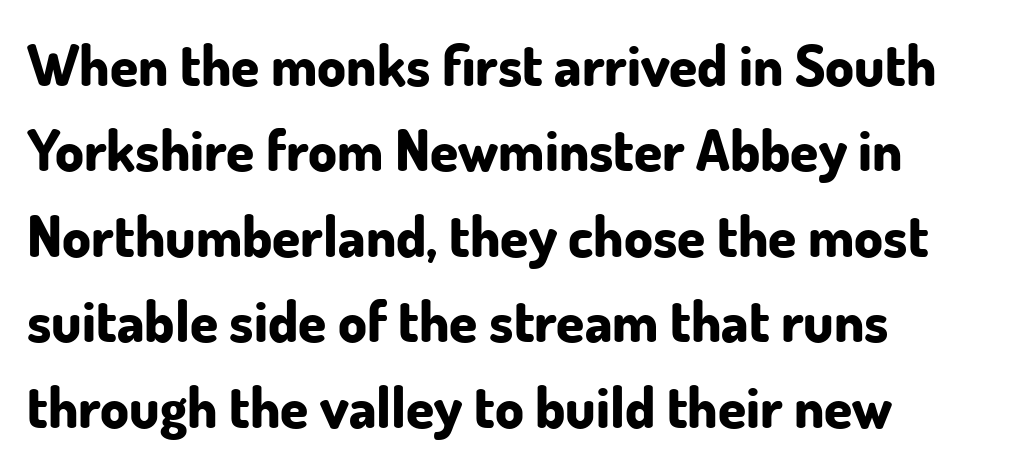
Compared with typical paragraphs, the rows here are spaced about the same. Chunky letters — that's bold for sure. Horizontal alignment here is leftward, the default for most running prose. Think of a printed novel: that variable character pitch is what you see here.
